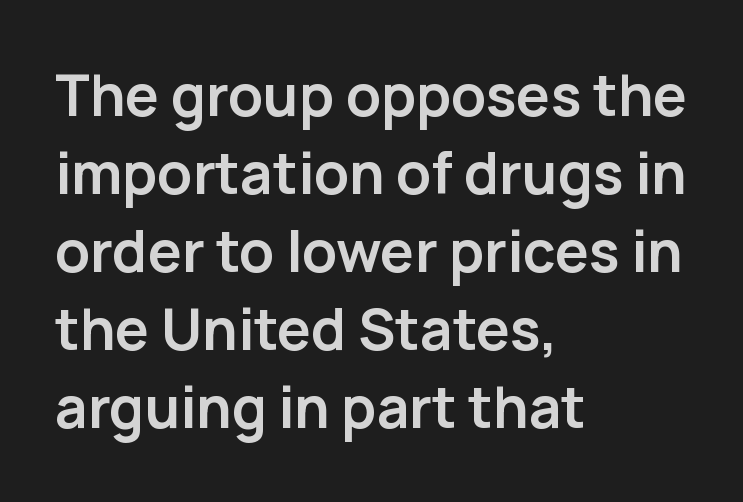
Q: Is the text bold? A: Yes.
Q: Is the text italic (slanted)? A: No, it is upright.
Q: Is the typeface a serif or a sans-serif typeface? A: Sans-serif.
Q: Is the text underlined? A: No.
Q: How is the paragraph aligned? A: Left-aligned.
Q: Is the spacing between letters normal or unusually wide? A: Normal.
Q: Is the spacing between lines tight, normal or loose? A: Normal.
Q: Width (condensed, normal, or wide)? A: Normal.
Q: Stroke contrast? A: Low.
Q: x-height? A: Medium.
Q: Monospaced? A: No.
